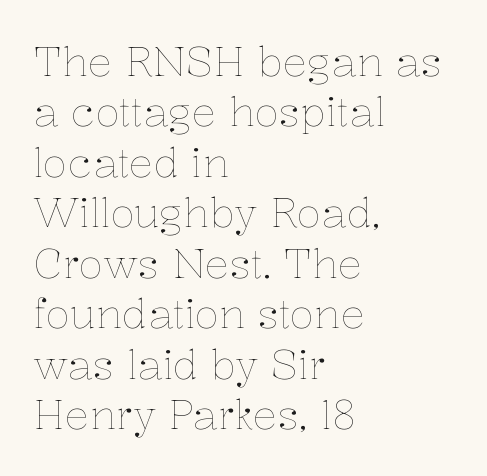
The image shows 41 px thin type, upright; set left-aligned, line spacing 1.23x, normal letter spacing, not underlined; low stroke contrast and a medium x-height.
